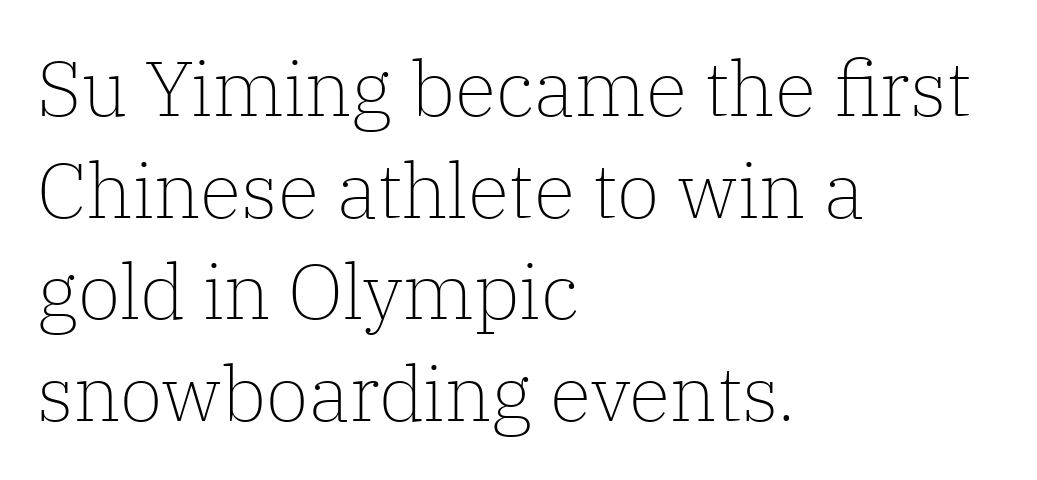
The image shows 77 px light serif type, upright; set left-aligned, normal line spacing (1.32x), normal letter spacing, not underlined; low stroke contrast and a medium x-height.
